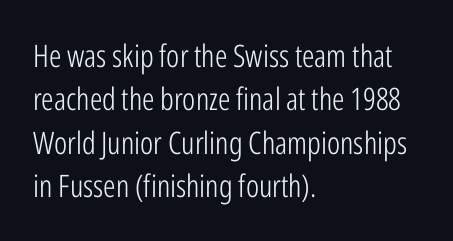
Q: Is the text bold? A: No.
Q: Is the text italic (slanted)? A: No, it is upright.
Q: Is the typeface a serif or a sans-serif typeface? A: Sans-serif.
Q: Is the text underlined? A: No.
Q: How is the paragraph aligned? A: Left-aligned.
Q: Is the spacing between letters normal or unusually wide? A: Normal.
Q: Is the spacing between lines tight, normal or loose? A: Normal.
Q: Width (condensed, normal, or wide)? A: Condensed.
Q: Stroke contrast? A: Low.
Q: x-height? A: Medium.
Q: Monospaced? A: No.
